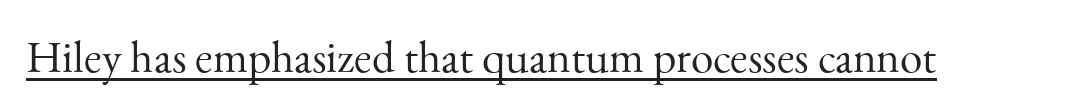
The image shows 45 px light serif type, upright; set normal letter spacing, underlined; medium stroke contrast and a small x-height.
